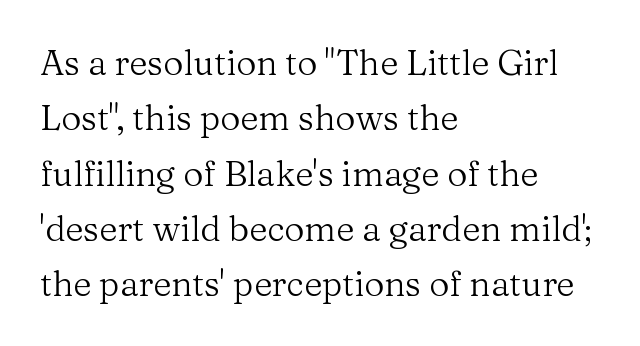
Q: Is the text bold? A: No.
Q: Is the text italic (slanted)? A: No, it is upright.
Q: Is the typeface a serif or a sans-serif typeface? A: Serif.
Q: Is the text underlined? A: No.
Q: How is the paragraph aligned? A: Left-aligned.
Q: Is the spacing between letters normal or unusually wide? A: Normal.
Q: Is the spacing between lines tight, normal or loose? A: Normal.
Q: Width (condensed, normal, or wide)? A: Normal.
Q: Stroke contrast? A: Medium.
Q: x-height? A: Medium.
Q: Monospaced? A: No.
